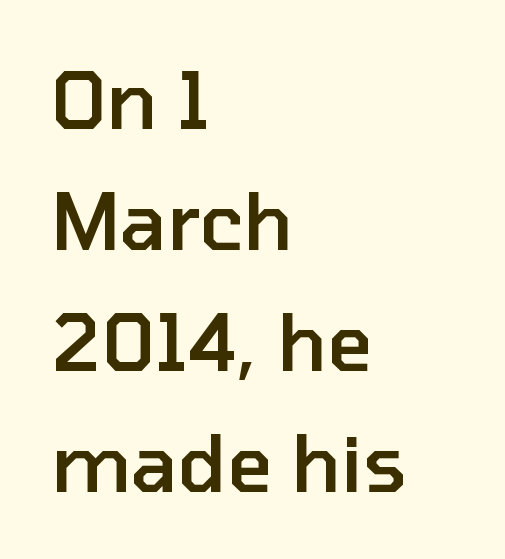
{"serif": "no", "italic": "no", "bold": "semi", "weight": "semibold", "width": "normal", "stroke_contrast": "low", "x_height": "medium", "monospaced": "no", "underline": "no", "align": "left", "line_spacing": "normal", "line_spacing_ratio": 1.55, "letter_spacing": "normal", "letter_spacing_em": 0.0, "glyph_px": 78}
